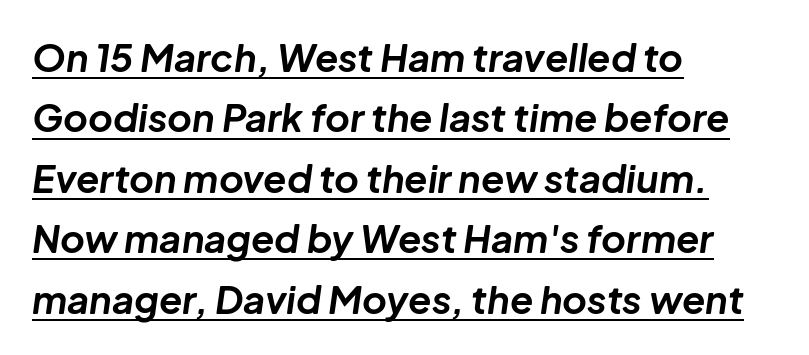
Q: Is the text bold? A: Yes.
Q: Is the text italic (slanted)? A: Yes, it leans right by about 8 degrees.
Q: Is the text underlined? A: Yes.
Q: How is the paragraph aligned? A: Left-aligned.
Q: Is the spacing between letters normal or unusually wide? A: Normal.
Q: Is the spacing between lines tight, normal or loose? A: Normal.
Q: Width (condensed, normal, or wide)? A: Normal.
Q: Stroke contrast? A: Low.
Q: x-height? A: Medium.
Q: Monospaced? A: No.
